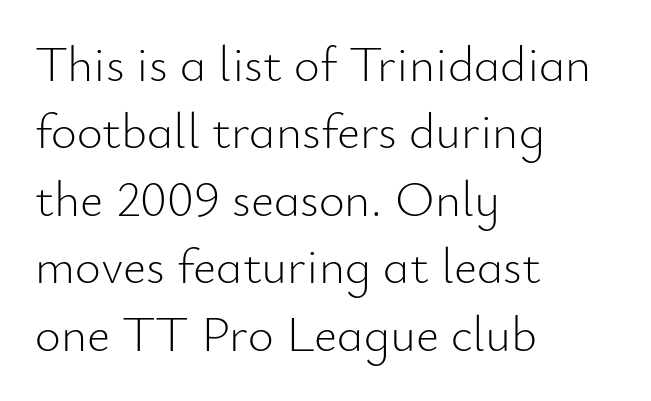
The image shows 50 px light sans-serif type, upright; set left-aligned, normal line spacing (1.35x), normal letter spacing, not underlined; low stroke contrast and a small x-height.
